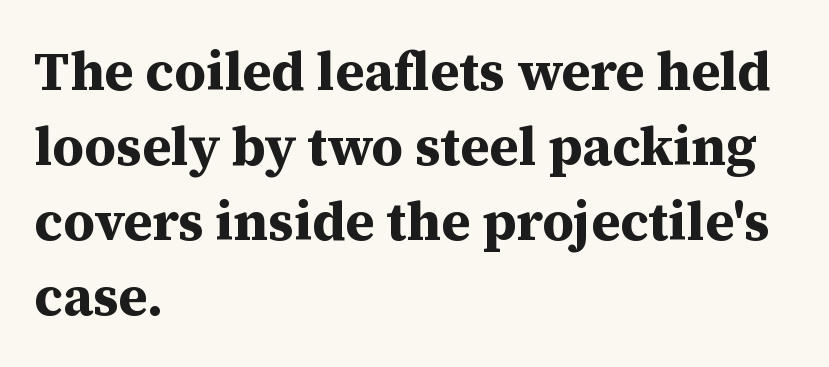
{"serif": "yes", "italic": "no", "bold": "yes", "weight": "bold", "width": "normal", "stroke_contrast": "medium", "x_height": "medium", "monospaced": "no", "underline": "no", "align": "left", "line_spacing": "normal", "line_spacing_ratio": 1.39, "letter_spacing": "normal", "letter_spacing_em": 0.0, "glyph_px": 54}
